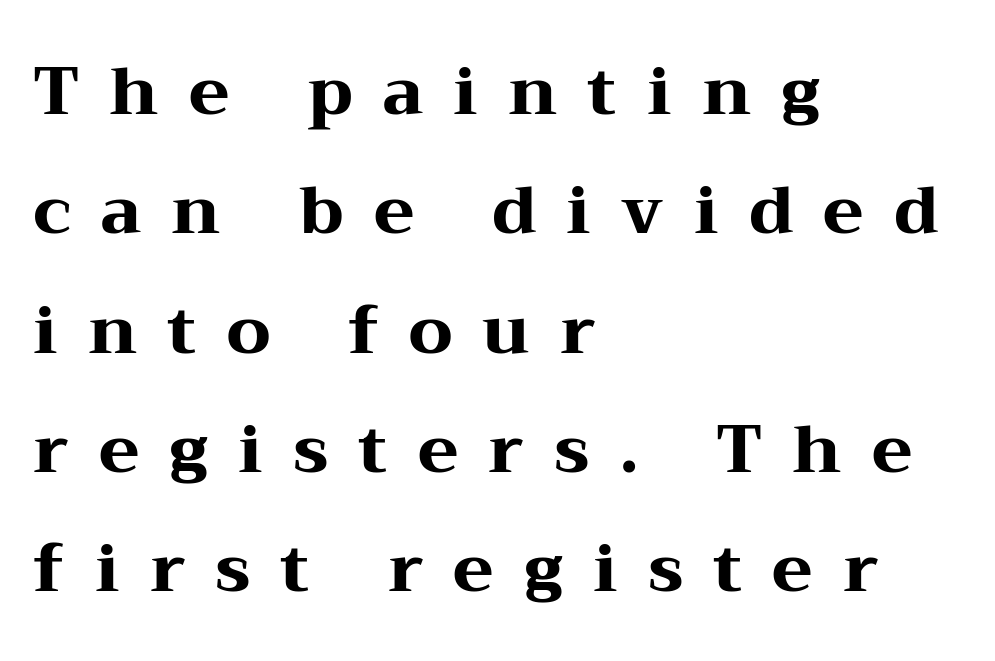
The image shows 67 px heavy, wide serif type, upright; set left-aligned, line spacing 1.78x, unusually wide letter spacing (+0.45 em), not underlined; medium stroke contrast and a medium x-height.
